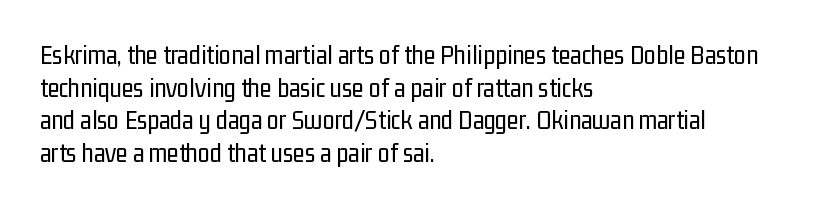
What stands out about the letter spacing? Nothing — it is the standard amount. This is not heavy type; no bold has been used. Just letters on the line, the space beneath them empty. Notice how the stems are strictly vertical — no italics here. This rendering uses left alignment, leaving the right contour irregular.
